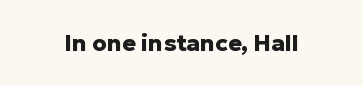
{"italic": "no", "bold": "yes", "underline": "no", "letter_spacing": "normal", "letter_spacing_em": 0.0, "glyph_px": 23}
